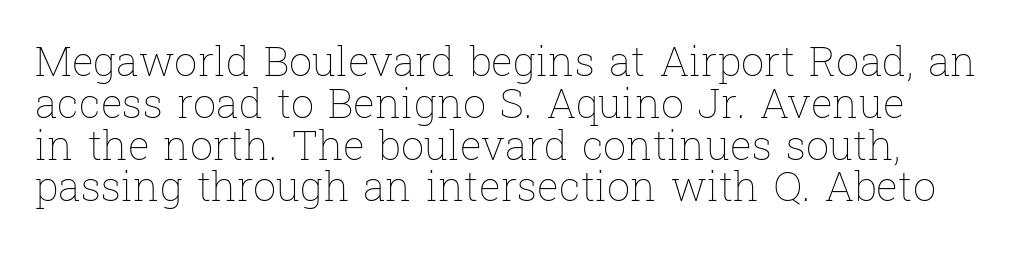
{"italic": "no", "bold": "no", "weight": "thin", "width": "normal", "stroke_contrast": "low", "x_height": "medium", "monospaced": "no", "underline": "no", "align": "left", "line_spacing": "tight", "line_spacing_ratio": 1.02, "letter_spacing": "normal", "letter_spacing_em": 0.0, "glyph_px": 41}
